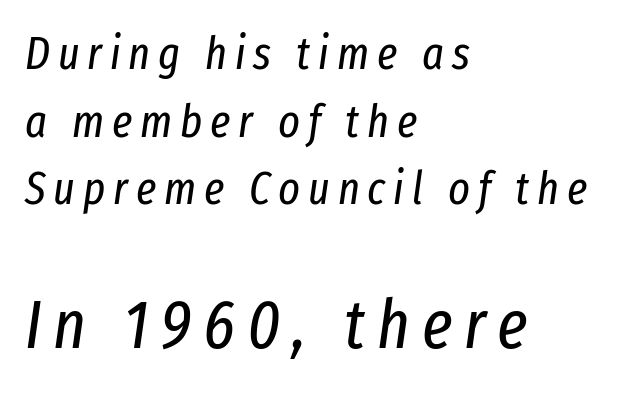
The image shows 69 px regular-weight, condensed type, italic (leaning right); set left-aligned, normal line spacing (1.47x), not underlined; the second (bottom) block is 1.5x larger; low stroke contrast and a medium x-height.
